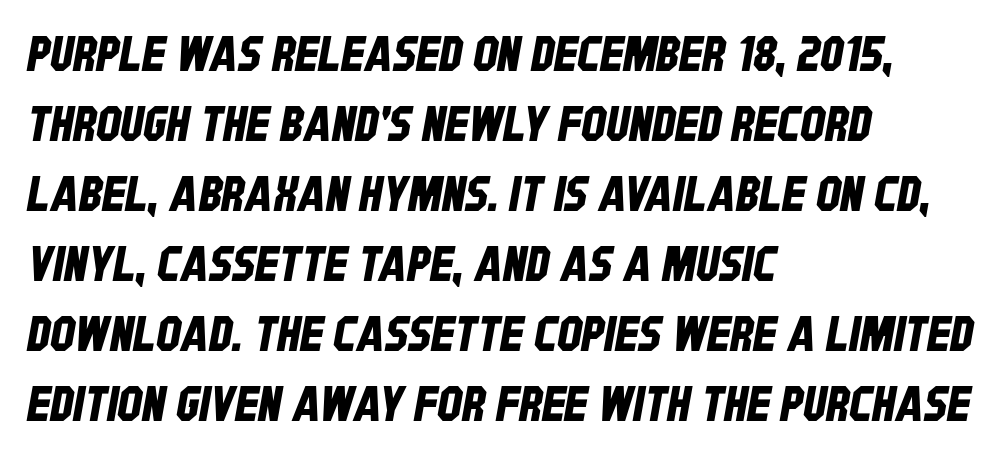
The passage shown is typed in a proportional face where columns would drift. One-word summary of the alignment: left. Between one letter and the next there's only the usual sliver of space. A normal amount of white space separates one row of letters from the next. A sans-serif font was chosen for this passage.
